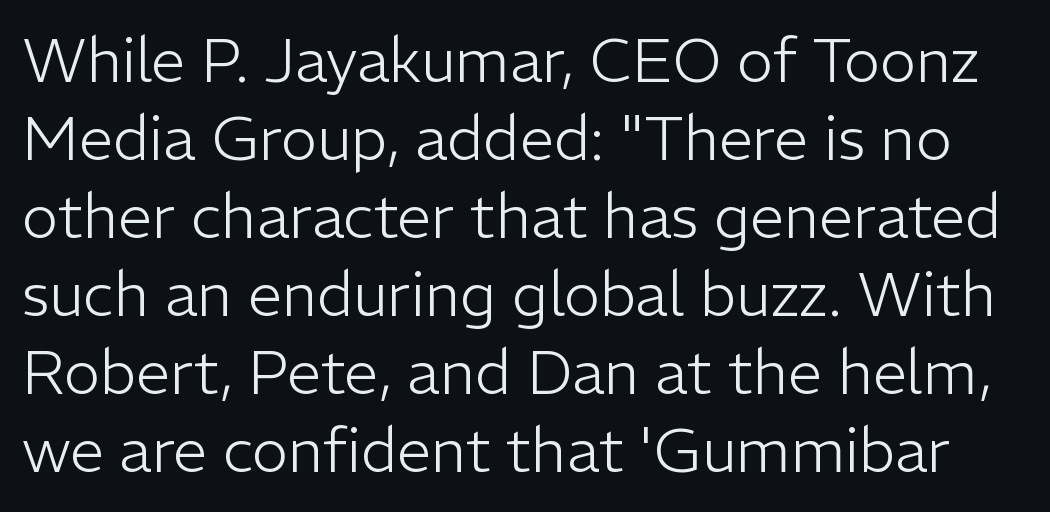
Do the characters align in a grid? No, the font is proportional. The space between consecutive lines is moderate. The font family rendered here belongs to the sans-serif group. Words float on clear page, feet unadorned.
